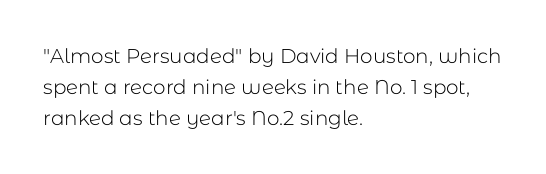
The image shows 20 px text type, upright; set left-aligned, normal line spacing (1.55x), normal letter spacing, not underlined.
